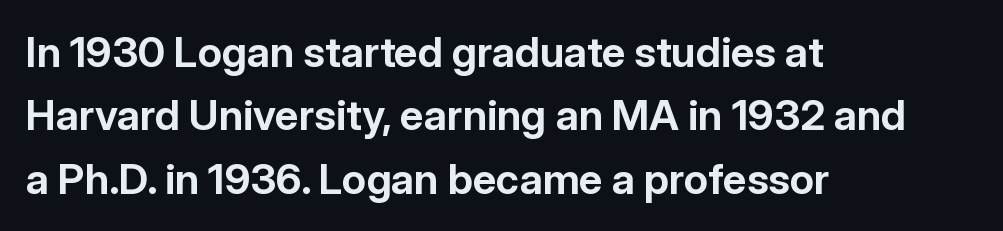
The image shows 42 px bold sans-serif type, upright; set left-aligned, normal line spacing (1.51x), normal letter spacing, not underlined; low stroke contrast and a medium x-height.
